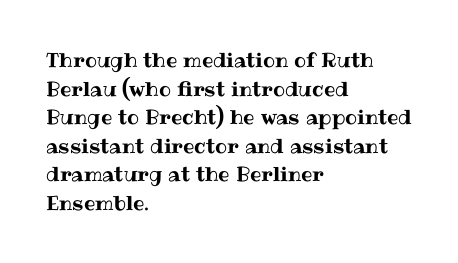
The image shows 20 px text type, upright; set left-aligned, normal line spacing (1.43x), normal letter spacing, not underlined.
